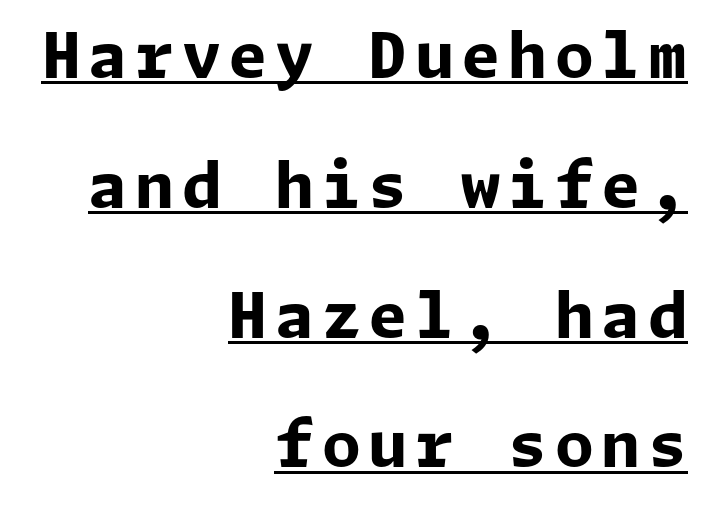
{"serif": "no", "italic": "no", "bold": "yes", "weight": "bold", "width": "normal", "stroke_contrast": "low", "x_height": "medium", "underline": "yes", "align": "right", "line_spacing": "loose", "line_spacing_ratio": 2.06, "glyph_px": 63}
